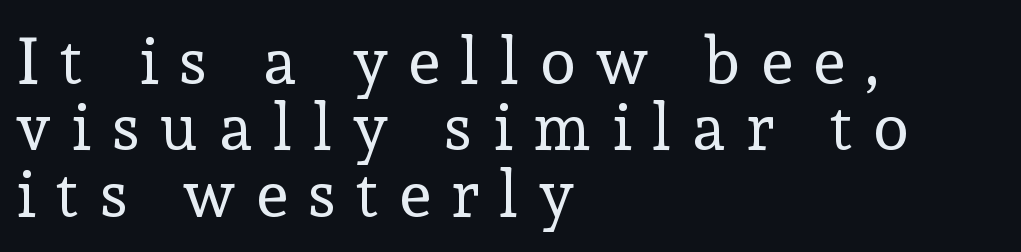
Q: Is the text bold? A: No.
Q: Is the text italic (slanted)? A: No, it is upright.
Q: Is the typeface a serif or a sans-serif typeface? A: Serif.
Q: Is the text underlined? A: No.
Q: How is the paragraph aligned? A: Left-aligned.
Q: Is the spacing between letters normal or unusually wide? A: Unusually wide.
Q: Is the spacing between lines tight, normal or loose? A: Tight.
Q: Width (condensed, normal, or wide)? A: Normal.
Q: x-height? A: Medium.
Q: Monospaced? A: No.
